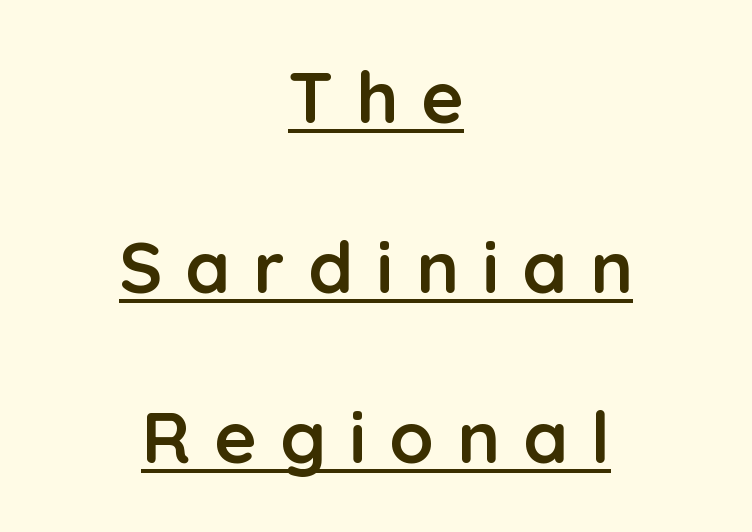
{"serif": "no", "italic": "no", "bold": "yes", "weight": "semibold", "width": "normal", "stroke_contrast": "low", "x_height": "medium", "monospaced": "no", "underline": "yes", "align": "center", "line_spacing": "loose", "line_spacing_ratio": 2.36, "letter_spacing": "wide", "letter_spacing_em": 0.32, "glyph_px": 72}
